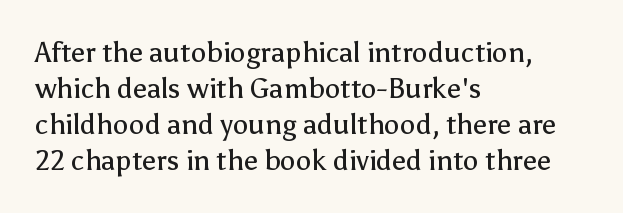
{"serif": "no", "italic": "no", "bold": "no", "weight": "regular", "width": "normal", "stroke_contrast": "low", "x_height": "medium", "monospaced": "no", "underline": "no", "align": "left", "line_spacing": "normal", "line_spacing_ratio": 1.28, "letter_spacing": "normal", "letter_spacing_em": 0.0, "glyph_px": 28}
